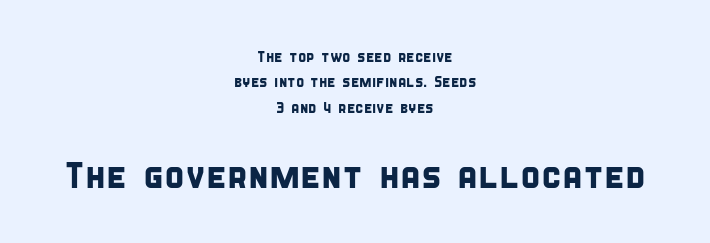
The image shows 37 px condensed sans-serif type; set centered, normal line spacing (1.69x), normal letter spacing, not underlined; the second (bottom) block is 2.47x larger; low stroke contrast and a large x-height.
